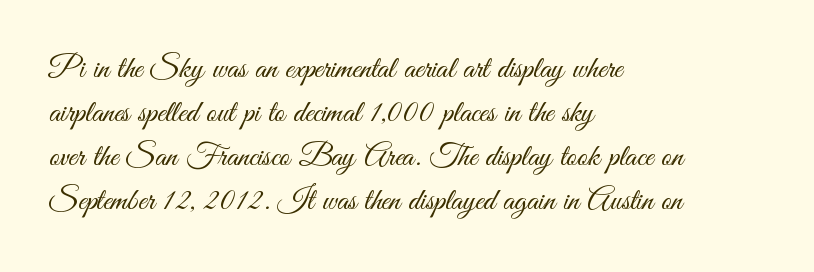
The rows are spaced the way most documents space them. The passage shown is not underscored anywhere. The tracking reads as untouched default to a designer's eye.
